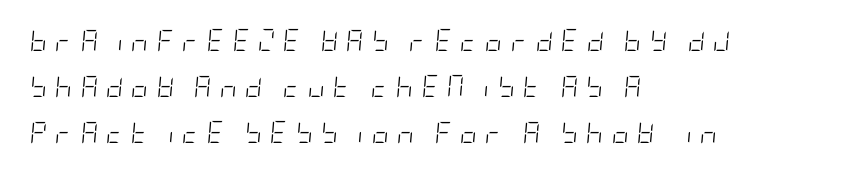
{"italic": "yes", "lean": "right", "slant_degrees": 5, "bold": "no", "underline": "no", "align": "left", "line_spacing": "loose", "line_spacing_ratio": 2.19, "letter_spacing": "wide", "letter_spacing_em": 0.39, "glyph_px": 21}
